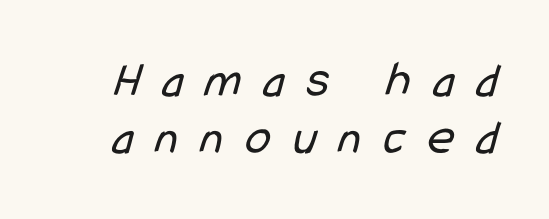
{"serif": "no", "bold": "no", "weight": "regular", "width": "condensed", "stroke_contrast": "low", "x_height": "medium", "monospaced": "no", "underline": "no", "line_spacing": "tight", "line_spacing_ratio": 1.11, "letter_spacing": "wide", "letter_spacing_em": 0.44, "glyph_px": 51}
